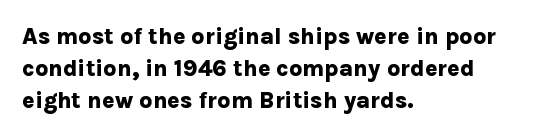
{"italic": "no", "bold": "yes", "underline": "no", "align": "left", "line_spacing": "normal", "line_spacing_ratio": 1.39, "letter_spacing": "normal", "letter_spacing_em": 0.0, "glyph_px": 23}
